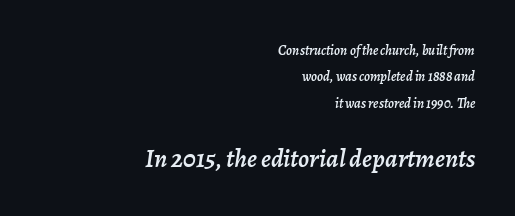
Q: Is the text italic (slanted)? A: Yes, it leans right by about 7 degrees.
Q: Is the text underlined? A: No.
Q: How is the paragraph aligned? A: Right-aligned.
Q: Is the spacing between letters normal or unusually wide? A: Normal.
Q: Which block of text is set in a larger size, the first (top) or the second (bottom)? A: The second (bottom) one.
